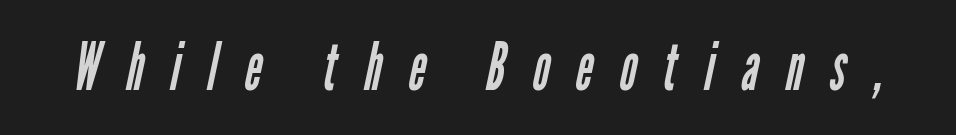
The words here are not underlined. Is this a fixed-width face? No — the glyphs have proportional, varying widths. The letters are spread apart with noticeably loose tracking. Does the type have serifs? No, each stem ends abruptly. Is the stroke heavy? The answer is a plain regular-or-lighter.
